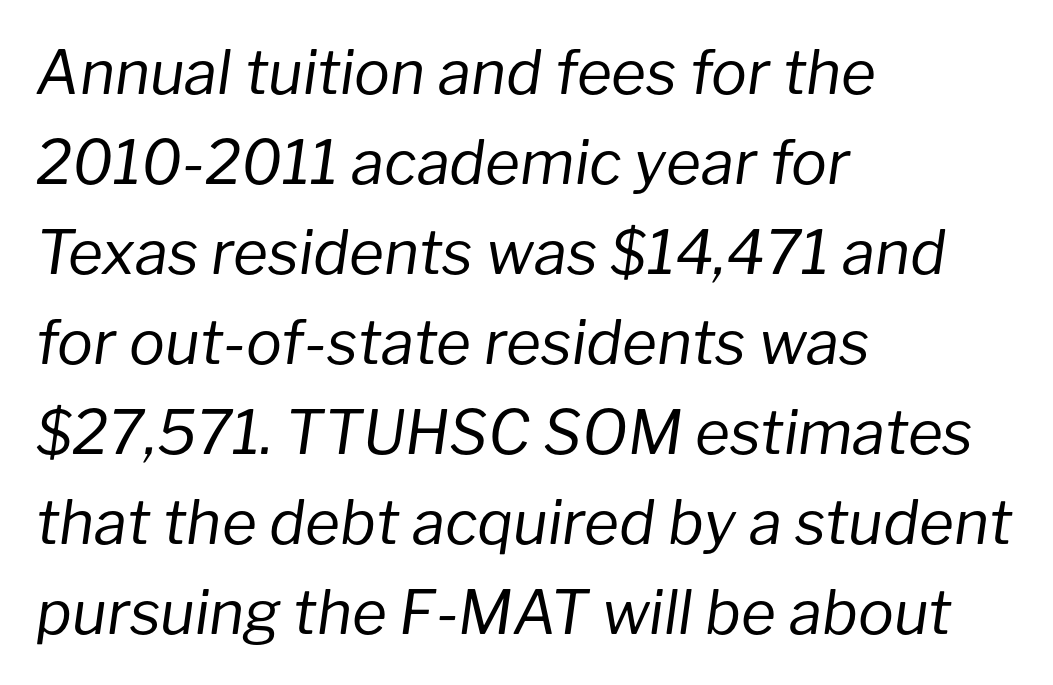
{"italic": "yes", "lean": "right", "slant_degrees": 8, "bold": "no", "weight": "regular", "width": "normal", "stroke_contrast": "low", "x_height": "medium", "monospaced": "no", "underline": "no", "align": "left", "line_spacing": "normal", "line_spacing_ratio": 1.5, "letter_spacing": "normal", "letter_spacing_em": 0.0, "glyph_px": 60}
